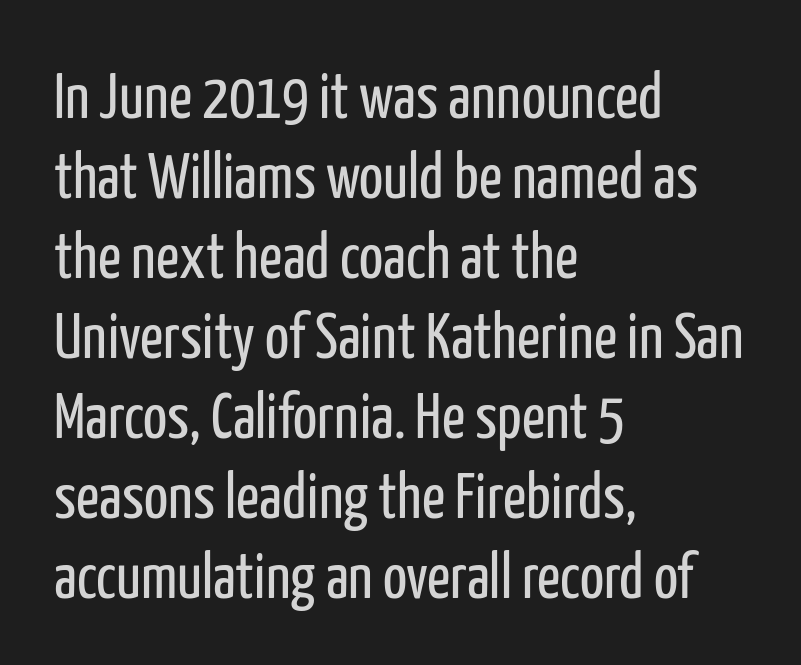
Ascenders rise straight up at ninety degrees. The passage shown is not underscored anywhere. Is this a sans? Yes — the strokes have no serifs. These lines are rendered in a variable-pitch font. Teacher's note: observe the even left margin — that is flush-left alignment.
